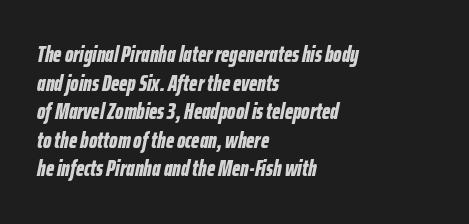
Students, note that the glyphs here touch the page at normal intervals. Pretty heavy lettering here — definitely bold. Casual observation: everything's shoved over to the left. The whole block is typeset with a tilt.
